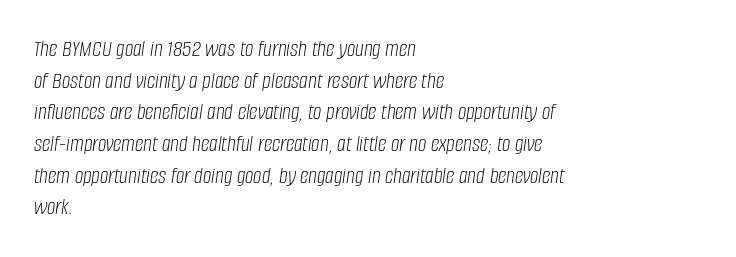
The image shows 24 px text type, italic (leaning right); set left-aligned, normal line spacing (1.32x), normal letter spacing, not underlined.
